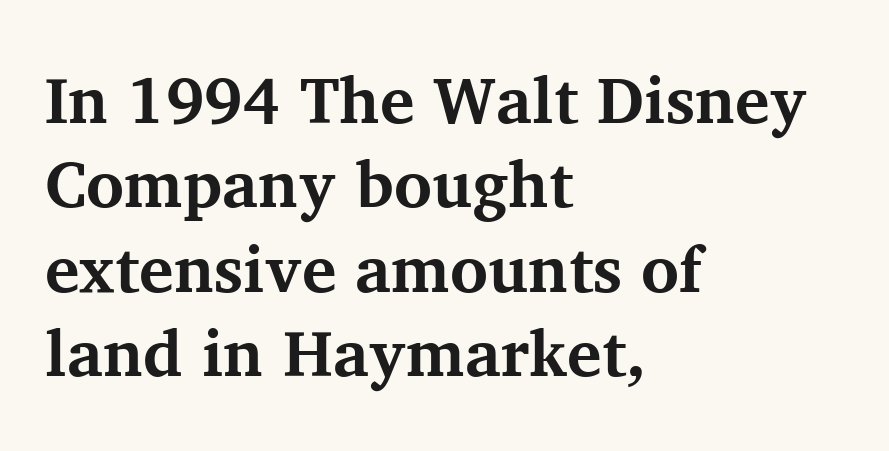
The image shows 65 px bold serif type, upright; set left-aligned, normal line spacing (1.3x), normal letter spacing, not underlined; medium stroke contrast and a medium x-height.
